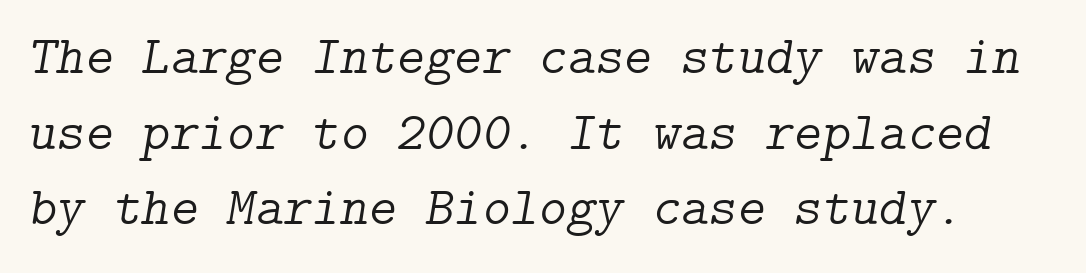
{"serif": "yes", "italic": "yes", "lean": "right", "slant_degrees": 9, "bold": "no", "weight": "light", "width": "normal", "stroke_contrast": "low", "x_height": "medium", "underline": "no", "line_spacing": "normal", "line_spacing_ratio": 1.4, "letter_spacing": "normal", "letter_spacing_em": 0.0, "glyph_px": 54}
